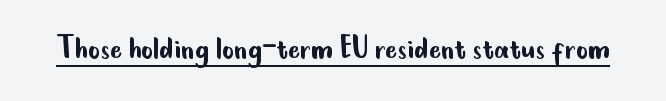
The line texture is even and compact thanks to regular tracking. The face used here is proportionally spaced, like ordinary book or web type. Glance below the letters and you will spot a drawn line. Examine the stroke ends and you'll find no serifs. No letter is thick-stroked: the sample isn't bold.
